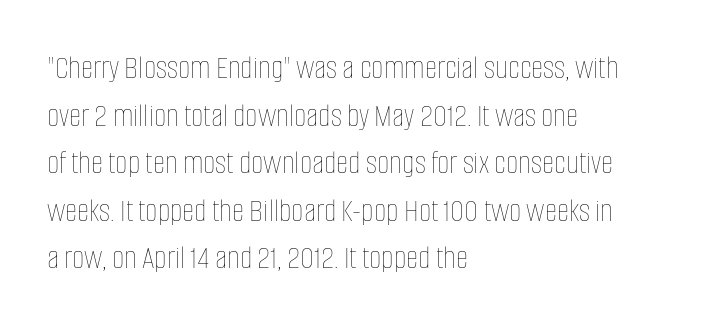
The line-height multiplier appears to be the usual default. Letter spacing: default. The rendering uses natural spacing where letterforms have individual widths. A bare baseline throughout the passage. Heaviness? Minimal to ordinary, like unemphasized prose. This is the regular roman posture of the typeface.
